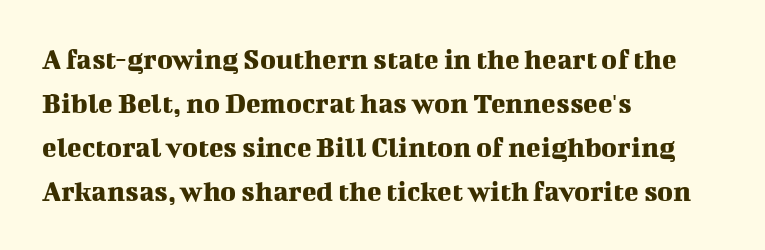
Q: Is the text italic (slanted)? A: No, it is upright.
Q: Is the typeface a serif or a sans-serif typeface? A: Serif.
Q: Is the text underlined? A: No.
Q: How is the paragraph aligned? A: Left-aligned.
Q: Is the spacing between letters normal or unusually wide? A: Normal.
Q: Is the spacing between lines tight, normal or loose? A: Normal.
Q: Width (condensed, normal, or wide)? A: Normal.
Q: Stroke contrast? A: Medium.
Q: x-height? A: Medium.
Q: Monospaced? A: No.
